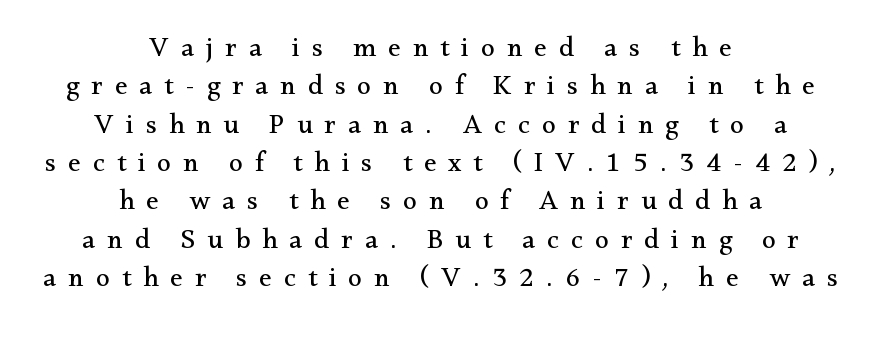
Q: Is the text bold? A: No.
Q: Is the text italic (slanted)? A: No, it is upright.
Q: Is the typeface a serif or a sans-serif typeface? A: Serif.
Q: Is the text underlined? A: No.
Q: How is the paragraph aligned? A: Centered.
Q: Is the spacing between letters normal or unusually wide? A: Unusually wide.
Q: Is the spacing between lines tight, normal or loose? A: Normal.
Q: Width (condensed, normal, or wide)? A: Normal.
Q: Stroke contrast? A: Medium.
Q: x-height? A: Small.
Q: Monospaced? A: No.
